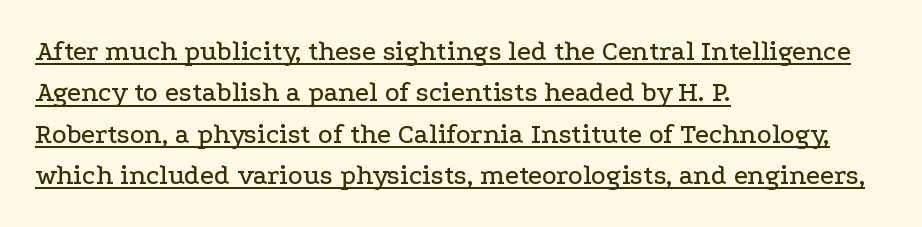
The image shows 28 px wide serif type, upright; set left-aligned, normal line spacing (1.48x), normal letter spacing, underlined; low stroke contrast and a medium x-height.
